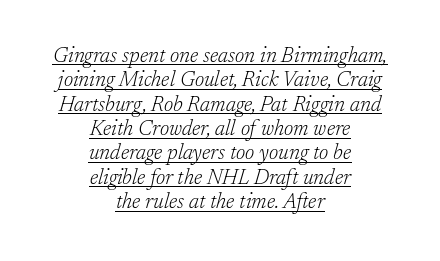
The image shows 21 px text type, italic (leaning right); set centered, line spacing 1.16x, normal letter spacing, underlined.
